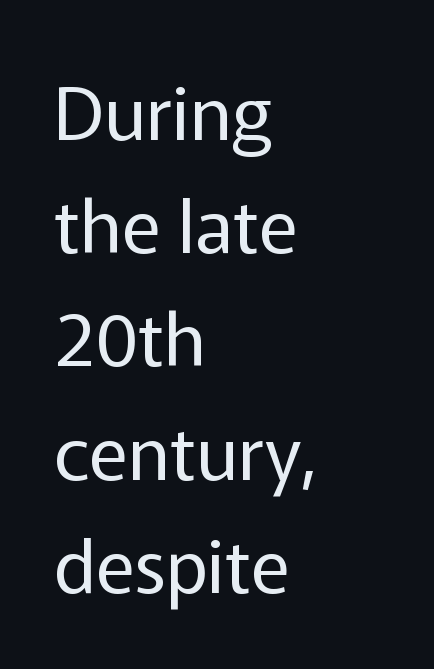
A sans-serif font was chosen for this passage. Line beginnings align vertically; line endings do not. Every stem runs plumb, perpendicular to the baseline. You could not count columns in this text — the font is proportionally spaced.
